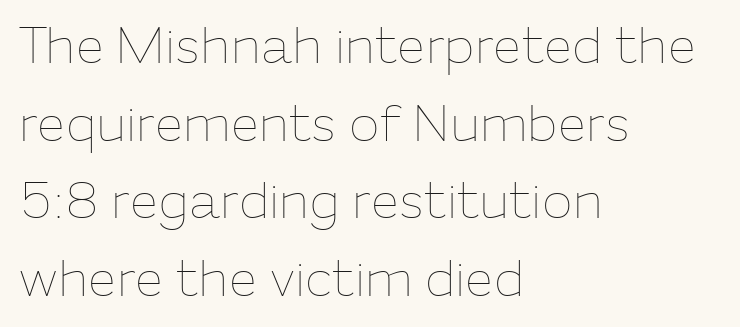
{"italic": "no", "bold": "no", "weight": "thin", "width": "normal", "stroke_contrast": "low", "x_height": "medium", "monospaced": "no", "underline": "no", "align": "left", "line_spacing": "normal", "line_spacing_ratio": 1.52, "letter_spacing": "normal", "letter_spacing_em": 0.0, "glyph_px": 51}
